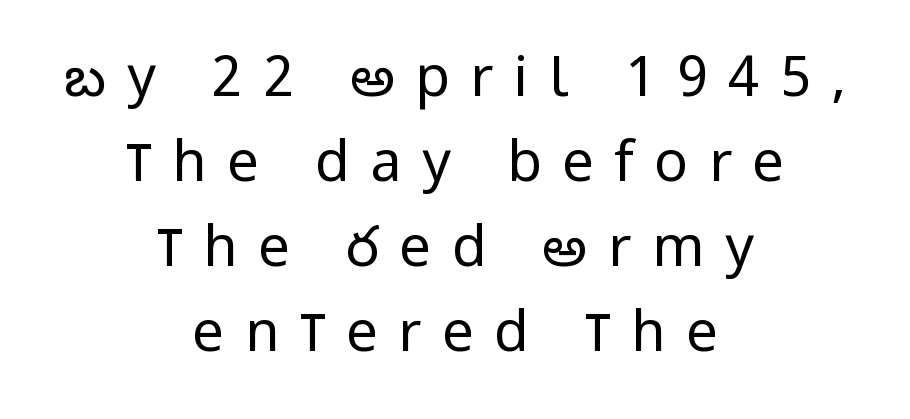
Q: Is the text bold? A: No.
Q: Is the text italic (slanted)? A: No, it is upright.
Q: Is the typeface a serif or a sans-serif typeface? A: Sans-serif.
Q: Is the text underlined? A: No.
Q: How is the paragraph aligned? A: Centered.
Q: Is the spacing between letters normal or unusually wide? A: Unusually wide.
Q: Is the spacing between lines tight, normal or loose? A: Normal.
Q: Width (condensed, normal, or wide)? A: Condensed.
Q: Stroke contrast? A: Low.
Q: x-height? A: Large.
Q: Monospaced? A: No.
